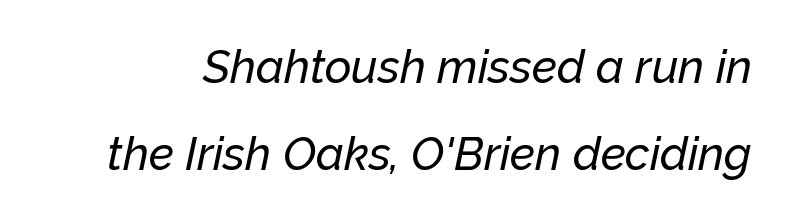
Q: Is the text italic (slanted)? A: Yes, it leans right by about 12 degrees.
Q: Is the text underlined? A: No.
Q: Is the spacing between letters normal or unusually wide? A: Normal.
Q: Is the spacing between lines tight, normal or loose? A: Loose.
Q: Width (condensed, normal, or wide)? A: Normal.
Q: Stroke contrast? A: Low.
Q: x-height? A: Medium.
Q: Monospaced? A: No.
